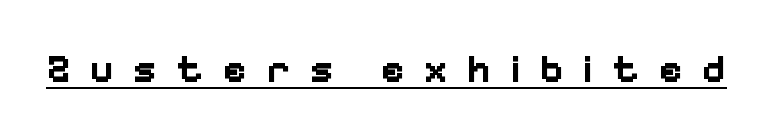
Q: Is the text bold? A: Yes.
Q: Is the text italic (slanted)? A: No, it is upright.
Q: Is the typeface a serif or a sans-serif typeface? A: Sans-serif.
Q: Is the text underlined? A: Yes.
Q: Is the spacing between letters normal or unusually wide? A: Unusually wide.
Q: Width (condensed, normal, or wide)? A: Normal.
Q: Stroke contrast? A: Low.
Q: x-height? A: Medium.
Q: Monospaced? A: No.
